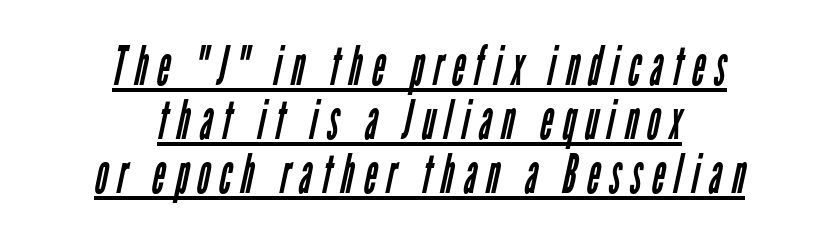
I'd call this a sans setting — the letters go barefoot. The setting favours the middle, as headings and verse often do. The font is comparable to plain body text, perhaps lighter. Underlined type. The letters advance in unequal steps, a hallmark of proportional type. Summary of vertical rhythm: compact, with narrow interline spacing.
